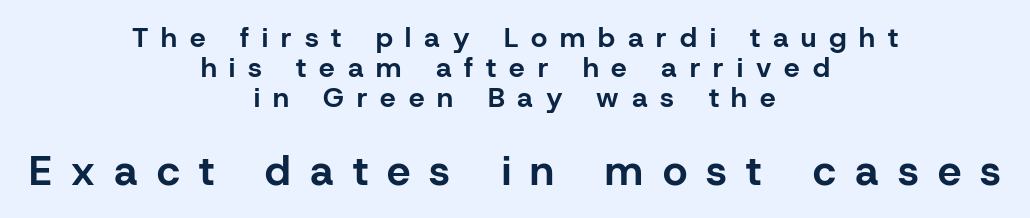
The image shows 42 px bold sans-serif type, upright; set centered, tight line spacing (1.08x), unusually wide letter spacing (+0.46 em), not underlined; the second (bottom) block is 1.5x larger; low stroke contrast and a medium x-height.
